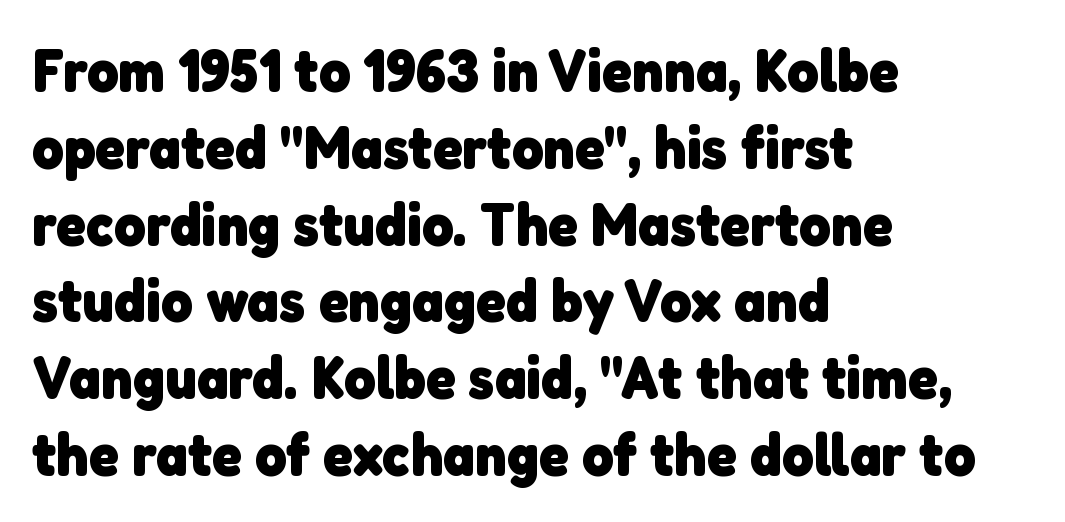
The image shows 60 px heavy sans-serif type; set left-aligned, normal line spacing (1.28x), normal letter spacing, not underlined; low stroke contrast and a medium x-height.
